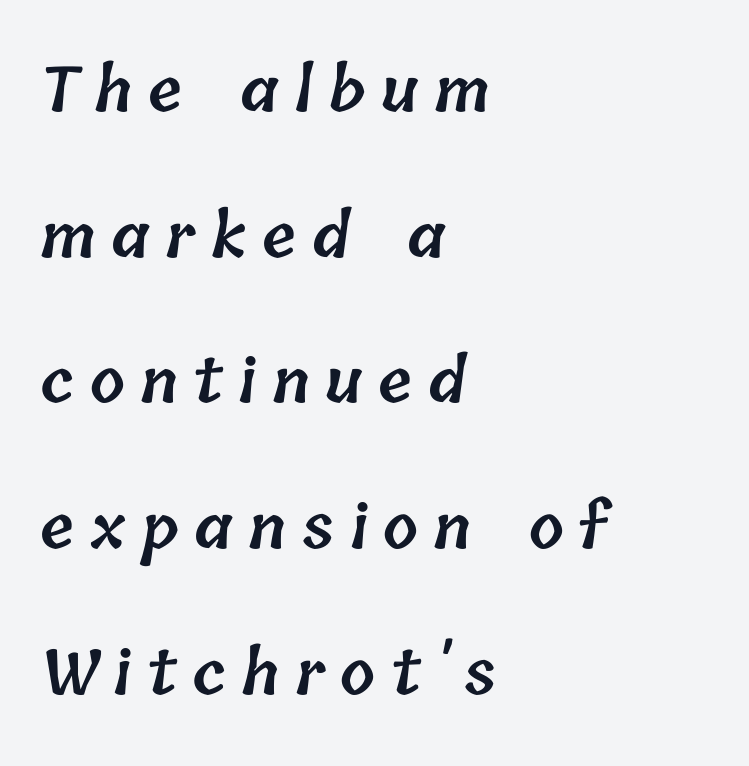
Notice the wide empty band between every row — that's loose leading. The letters advance in unequal steps, a hallmark of proportional type. The characters look somewhat weighty, a semibold short of true bold. Caption: expanded tracking, letters set apart.
